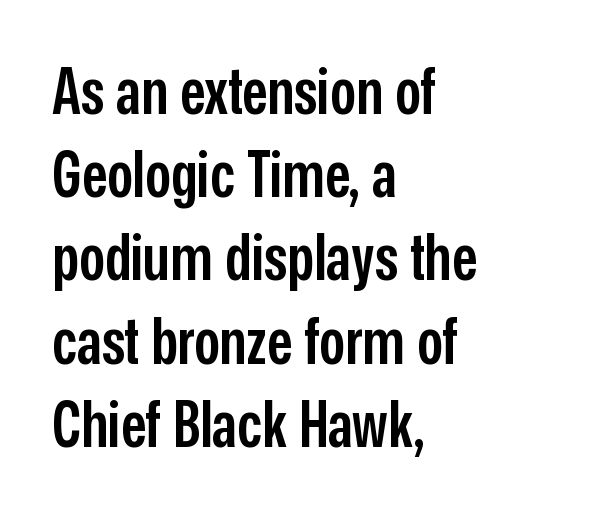
Q: Is the text bold? A: Semi-bold.
Q: Is the text italic (slanted)? A: No, it is upright.
Q: Is the typeface a serif or a sans-serif typeface? A: Sans-serif.
Q: Is the text underlined? A: No.
Q: How is the paragraph aligned? A: Left-aligned.
Q: Is the spacing between letters normal or unusually wide? A: Normal.
Q: Is the spacing between lines tight, normal or loose? A: Normal.
Q: Width (condensed, normal, or wide)? A: Condensed.
Q: Stroke contrast? A: Low.
Q: x-height? A: Medium.
Q: Monospaced? A: No.
